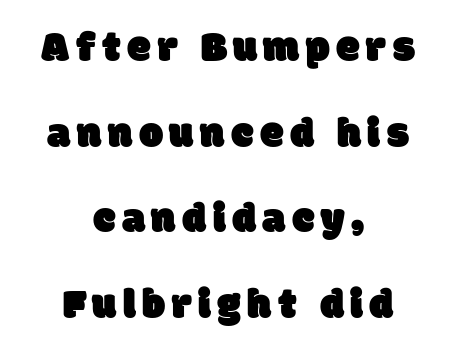
The image shows 43 px sans-serif type; set centered, loose line spacing (1.99x), not underlined; low stroke contrast and a large x-height.
